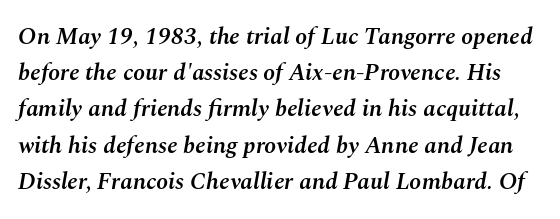
The image shows 24 px text type, italic (leaning right); set normal line spacing (1.51x), normal letter spacing, not underlined.
